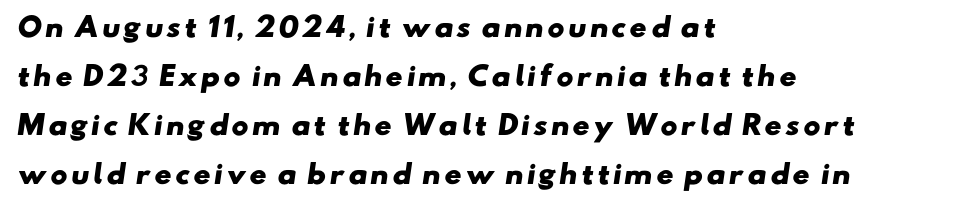
The image shows 26 px bold type; set left-aligned, line spacing 1.88x, not underlined.
